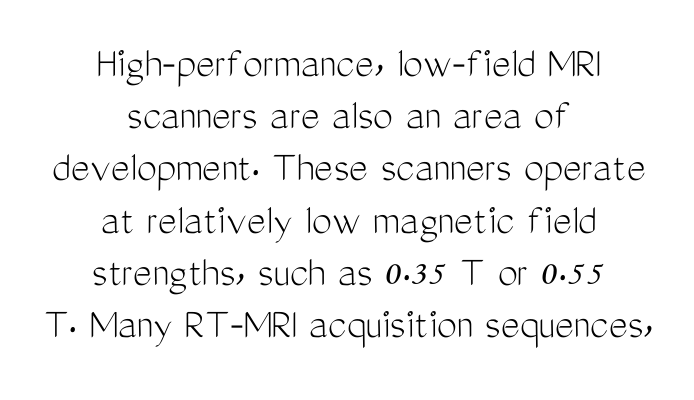
Q: Is the text bold? A: No.
Q: Is the text italic (slanted)? A: No, it is upright.
Q: Is the typeface a serif or a sans-serif typeface? A: Sans-serif.
Q: Is the text underlined? A: No.
Q: How is the paragraph aligned? A: Centered.
Q: Is the spacing between letters normal or unusually wide? A: Normal.
Q: Width (condensed, normal, or wide)? A: Condensed.
Q: Stroke contrast? A: Medium.
Q: x-height? A: Medium.
Q: Monospaced? A: No.
